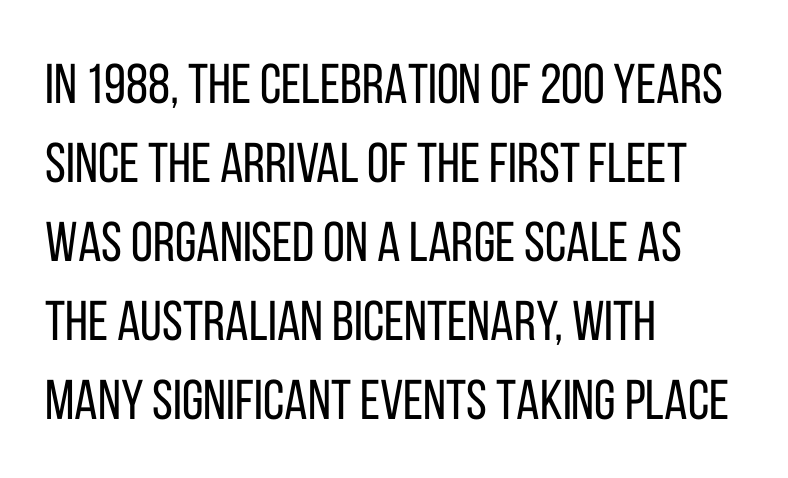
The image shows 56 px regular-weight, condensed sans-serif type, upright; set left-aligned, normal line spacing (1.41x), normal letter spacing, not underlined; low stroke contrast and a large x-height.
